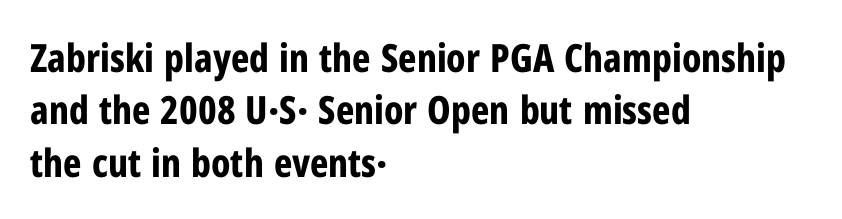
Q: Is the text bold? A: Yes.
Q: Is the text italic (slanted)? A: No, it is upright.
Q: Is the typeface a serif or a sans-serif typeface? A: Sans-serif.
Q: Is the text underlined? A: No.
Q: How is the paragraph aligned? A: Left-aligned.
Q: Is the spacing between letters normal or unusually wide? A: Normal.
Q: Is the spacing between lines tight, normal or loose? A: Normal.
Q: Width (condensed, normal, or wide)? A: Condensed.
Q: Stroke contrast? A: Low.
Q: x-height? A: Medium.
Q: Monospaced? A: No.
